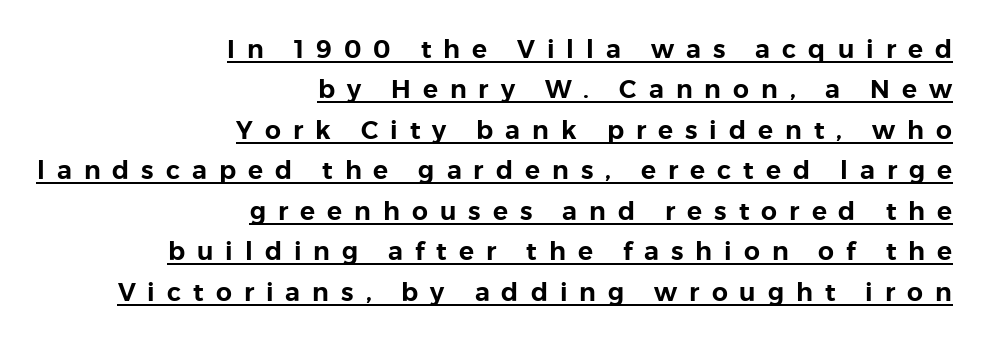
{"italic": "no", "underline": "yes", "align": "right", "line_spacing": "normal", "line_spacing_ratio": 1.62, "letter_spacing": "wide", "letter_spacing_em": 0.48, "glyph_px": 25}
